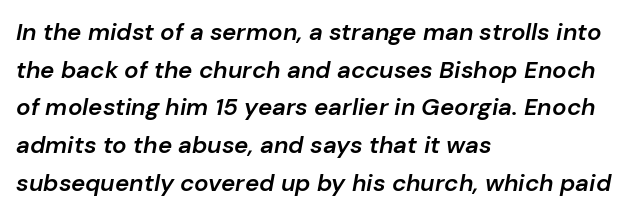
The passage shown has conventional tracking throughout. The letters are semibold — heavier than regular but short of a full bold. Leading matches the norm, producing a regular column. The paragraph has a hard left edge and a soft right edge.
